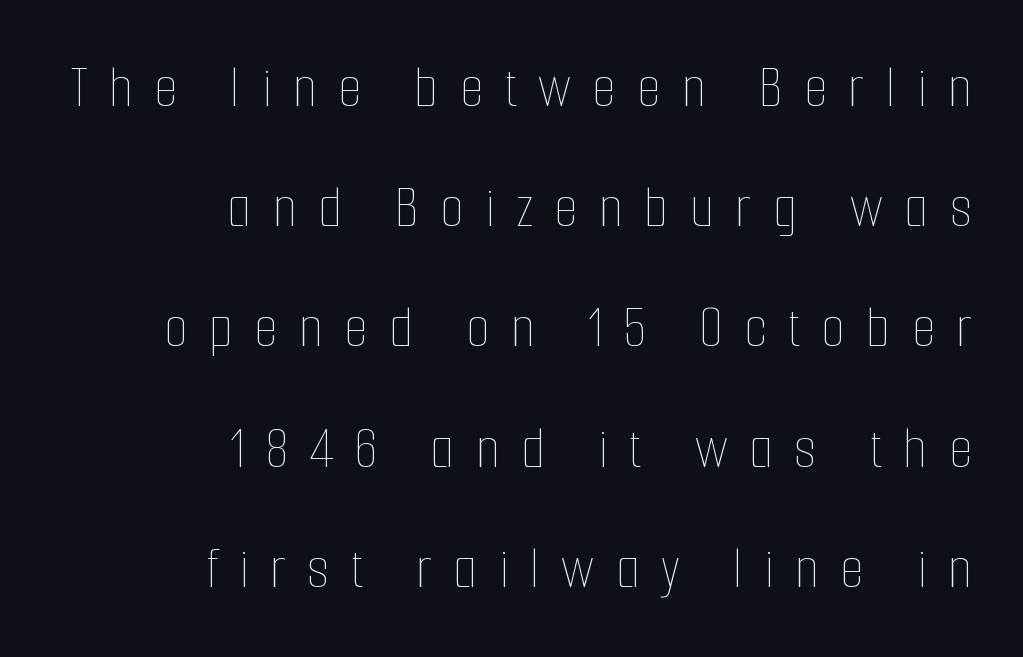
The image shows 61 px thin, condensed type, upright; set right-aligned, loose line spacing (1.97x), unusually wide letter spacing (+0.35 em), not underlined; low stroke contrast and a medium x-height.
